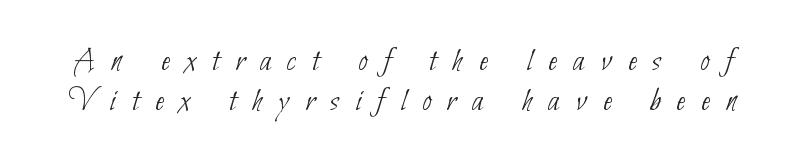
The image shows 34 px thin, condensed sans-serif type; set line spacing 1.18x, unusually wide letter spacing (+0.47 em), not underlined; low stroke contrast and a small x-height.
